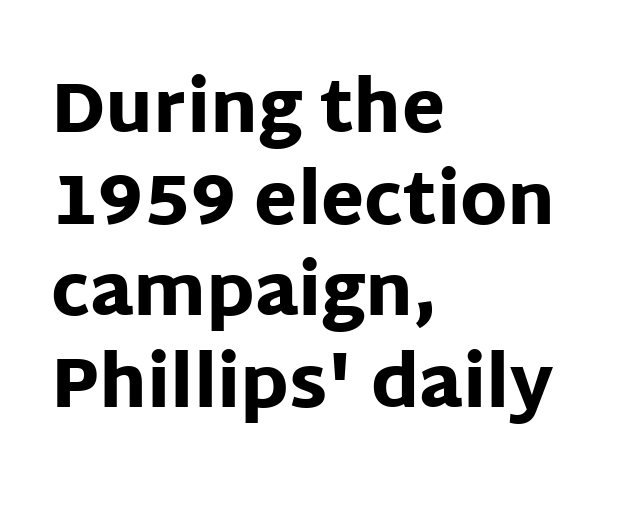
{"serif": "no", "italic": "no", "bold": "yes", "weight": "heavy", "width": "normal", "stroke_contrast": "low", "x_height": "large", "monospaced": "no", "underline": "no", "align": "left", "line_spacing": "normal", "line_spacing_ratio": 1.31, "letter_spacing": "normal", "letter_spacing_em": 0.0, "glyph_px": 70}
